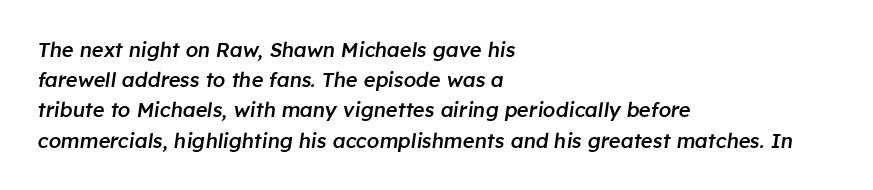
The face used here is a semibold: visibly heavier than regular, lighter than bold. This rendering uses left alignment, leaving the right contour irregular. Line spacing here is normal. Tracking here is standard; glyphs follow each other at the usual distance.
